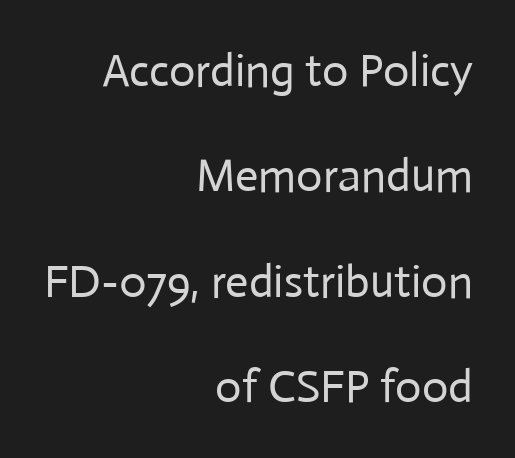
{"serif": "no", "italic": "no", "bold": "no", "weight": "regular", "width": "normal", "stroke_contrast": "low", "x_height": "medium", "monospaced": "no", "underline": "no", "align": "right", "line_spacing": "loose", "line_spacing_ratio": 2.29, "letter_spacing": "normal", "letter_spacing_em": 0.0, "glyph_px": 46}
